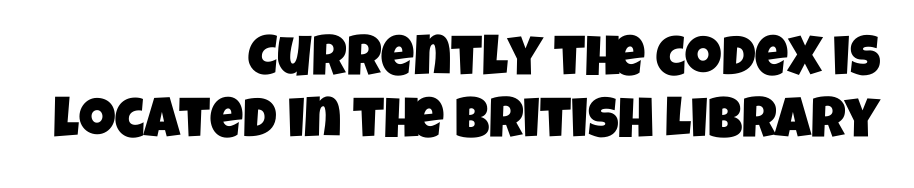
Q: Is the typeface a serif or a sans-serif typeface? A: Sans-serif.
Q: Is the text underlined? A: No.
Q: How is the paragraph aligned? A: Right-aligned.
Q: Is the spacing between letters normal or unusually wide? A: Normal.
Q: Is the spacing between lines tight, normal or loose? A: Tight.
Q: Width (condensed, normal, or wide)? A: Condensed.
Q: Stroke contrast? A: Low.
Q: x-height? A: Large.
Q: Monospaced? A: No.
